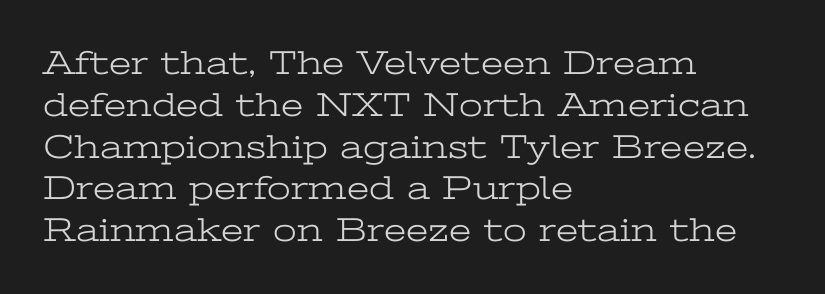
The face used here is seriffed, in the tradition of book romans. Think of a printed novel: that variable character pitch is what you see here. Anything drawn beneath the words? Only blank space. Notice how the stems are strictly vertical — no italics here.
